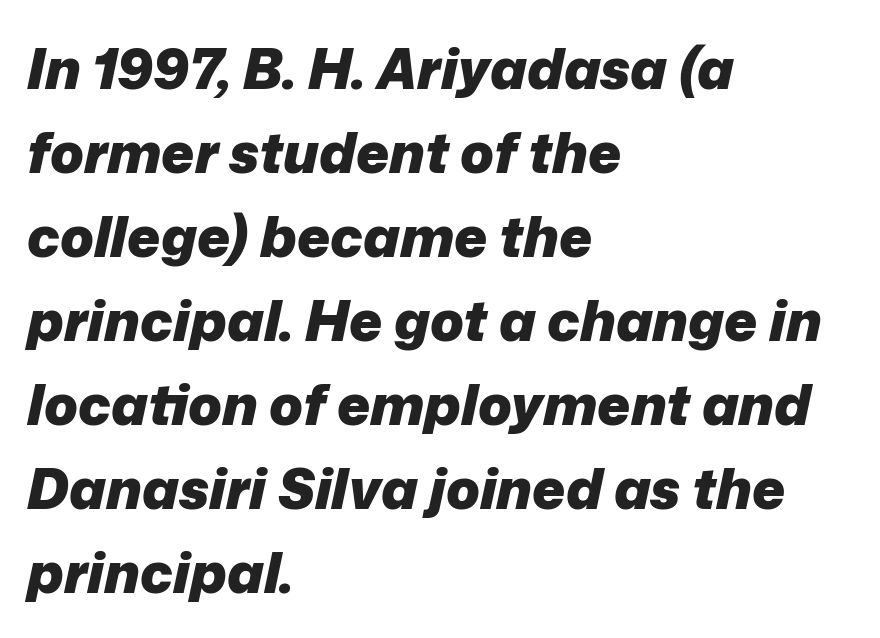
Q: Is the text bold? A: Yes.
Q: Is the text italic (slanted)? A: Yes, it leans right by about 12 degrees.
Q: Is the text underlined? A: No.
Q: How is the paragraph aligned? A: Left-aligned.
Q: Is the spacing between letters normal or unusually wide? A: Normal.
Q: Is the spacing between lines tight, normal or loose? A: Normal.
Q: Width (condensed, normal, or wide)? A: Normal.
Q: Stroke contrast? A: Low.
Q: x-height? A: Medium.
Q: Monospaced? A: No.
